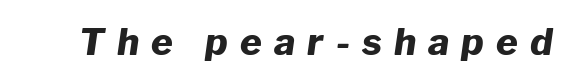
{"italic": "yes", "lean": "right", "slant_degrees": 8, "bold": "yes", "weight": "heavy", "width": "normal", "stroke_contrast": "low", "x_height": "medium", "monospaced": "no", "underline": "no", "letter_spacing": "wide", "letter_spacing_em": 0.33, "glyph_px": 37}
